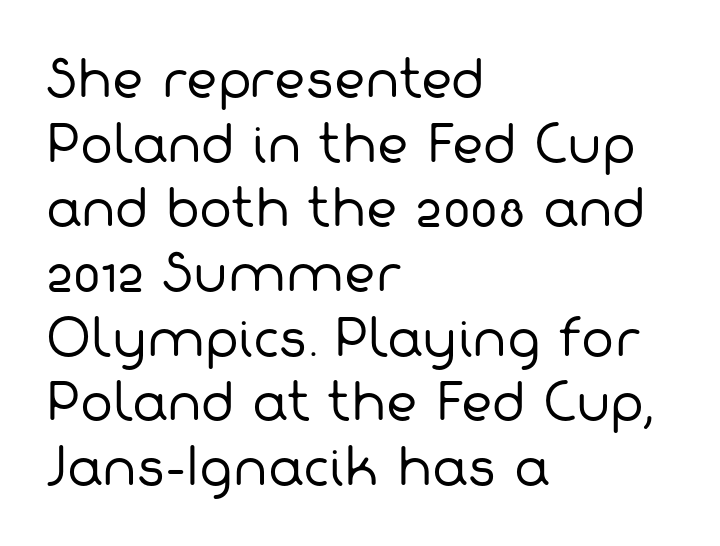
The image shows 49 px regular-weight sans-serif type; set left-aligned, normal line spacing (1.32x), normal letter spacing, not underlined; low stroke contrast and a medium x-height.
